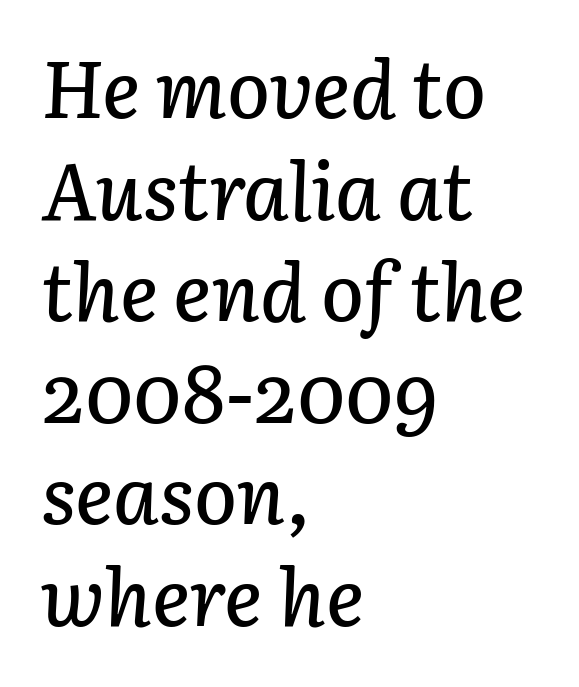
Short note: letters normally spaced. The words here are not underlined. Students, observe: this is what conventionally led text looks like. This sample has the flowing, uneven cadence of proportional lettering. Short and long lines alike share a common starting point at left.
